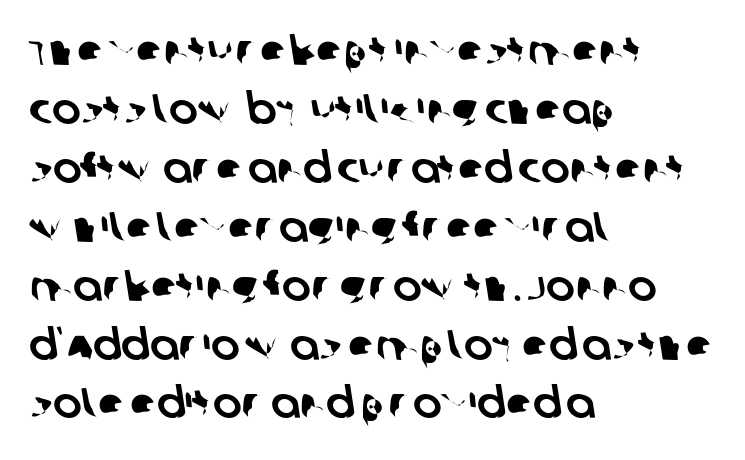
{"serif": "no", "width": "normal", "stroke_contrast": "low", "x_height": "large", "monospaced": "no", "underline": "no", "align": "left", "line_spacing": "normal", "line_spacing_ratio": 1.37, "letter_spacing": "normal", "letter_spacing_em": 0.0, "glyph_px": 43}
